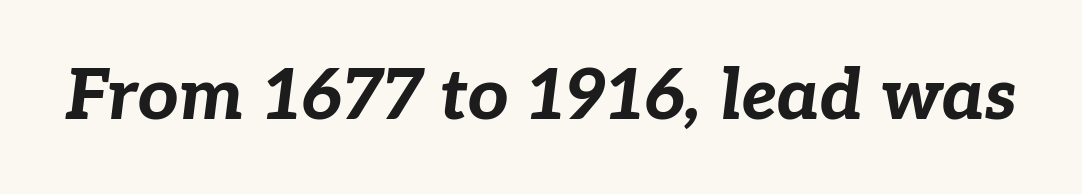
The image shows 71 px bold type, italic (leaning right); set normal letter spacing, not underlined; low stroke contrast and a medium x-height.
